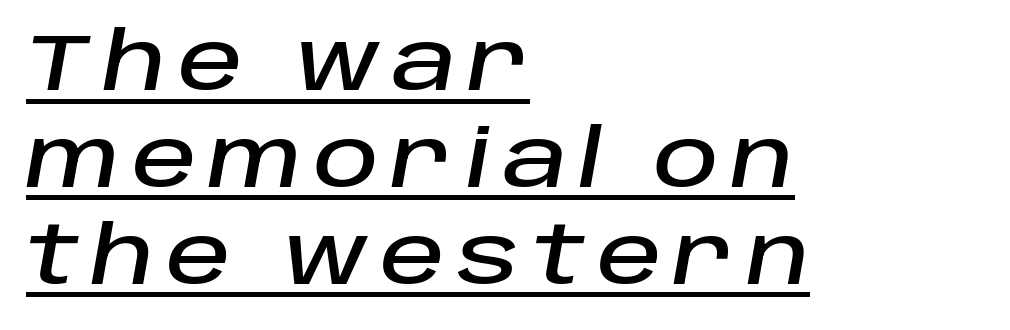
The image shows 80 px text type, italic (leaning right); set left-aligned, line spacing 1.21x, underlined; low stroke contrast and a large x-height.
